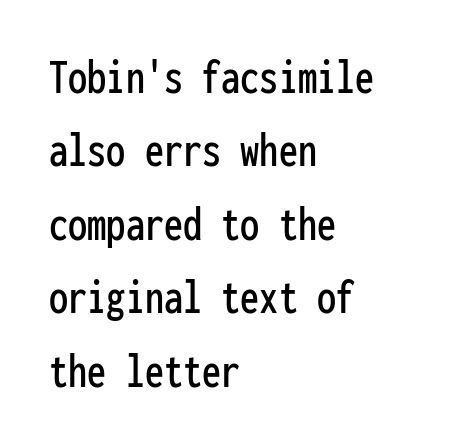
Notice how the passage keeps a crisp vertical edge on the left only. Serifs: no, the terminals of the letterforms are clean. Quick note: interline space is typical. Only glyphs here, with clear space below each row. Tracking here is standard; glyphs follow each other at the usual distance. These lines are rendered in a fixed-pitch font.
